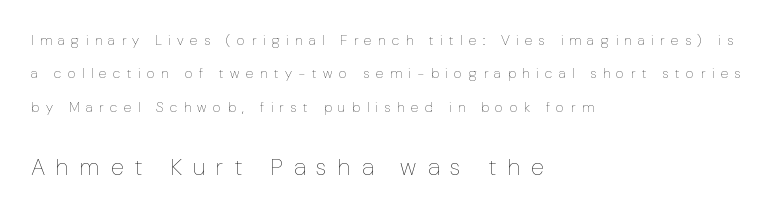
Q: Is the text bold? A: No.
Q: Is the text italic (slanted)? A: No, it is upright.
Q: Is the text underlined? A: No.
Q: How is the paragraph aligned? A: Left-aligned.
Q: Is the spacing between letters normal or unusually wide? A: Unusually wide.
Q: Is the spacing between lines tight, normal or loose? A: Loose.
Q: Which block of text is set in a larger size, the first (top) or the second (bottom)? A: The second (bottom) one.
